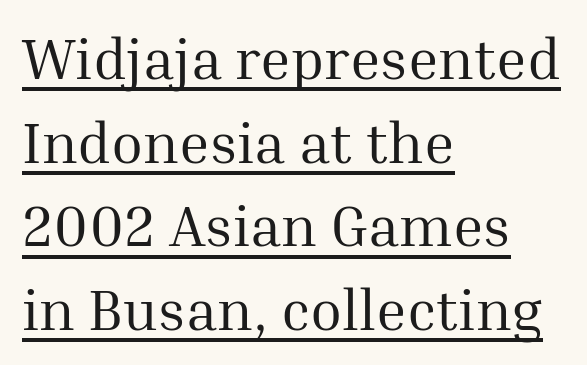
{"serif": "yes", "italic": "no", "bold": "no", "weight": "regular", "width": "normal", "stroke_contrast": "medium", "x_height": "medium", "monospaced": "no", "underline": "yes", "align": "left", "line_spacing": "normal", "line_spacing_ratio": 1.44, "letter_spacing": "normal", "letter_spacing_em": 0.0, "glyph_px": 58}
